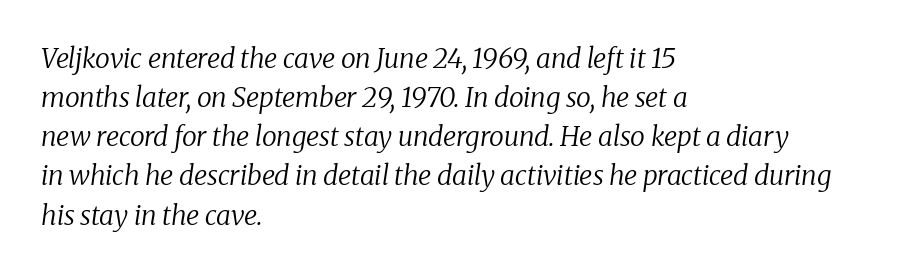
The image shows 27 px text type, italic (leaning right); set left-aligned, normal line spacing (1.45x), normal letter spacing, not underlined.
